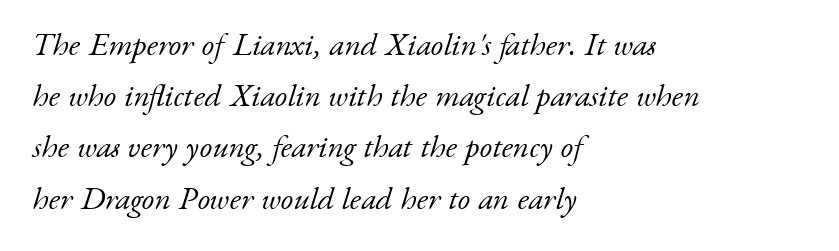
The zone under the glyphs is completely vacant. You could not count columns in this text — the font is proportionally spaced. The text was rendered using a seriffed face with decorative stroke endings. The rendering uses a moderate line-height, typical for paragraphs. The characters are drawn with everyday or finer stroke widths.
